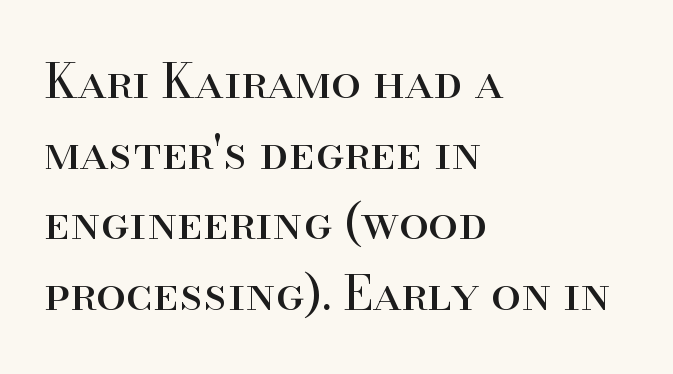
{"serif": "yes", "italic": "no", "bold": "no", "weight": "regular", "width": "normal", "stroke_contrast": "high", "x_height": "small", "monospaced": "no", "underline": "no", "align": "left", "line_spacing": "normal", "line_spacing_ratio": 1.47, "letter_spacing": "normal", "letter_spacing_em": 0.0, "glyph_px": 48}
